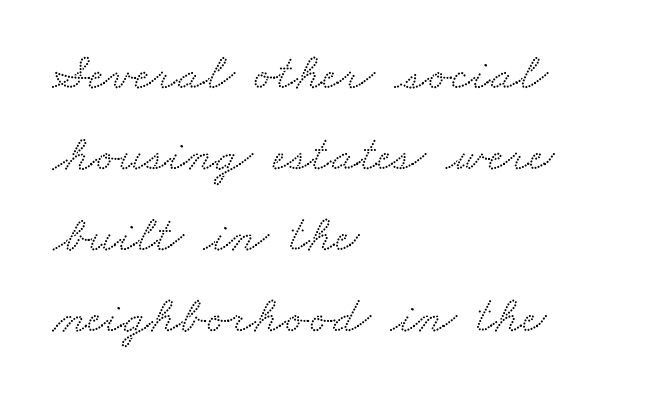
Quick note: underline off. Proportional: the letters do not fall into vertical columns. The glyphs in this specimen are seriffed. These lines are set flush left with a ragged right edge. In terms of leading, this rendering sits right in the middle.
